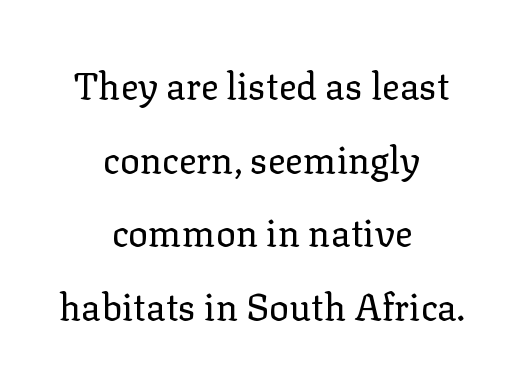
The image shows 37 px regular-weight serif type, upright; set centered, loose line spacing (1.99x), normal letter spacing, not underlined; low stroke contrast and a medium x-height.
